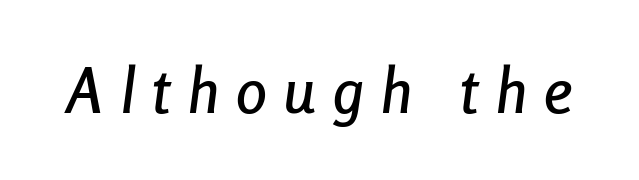
{"italic": "yes", "lean": "right", "slant_degrees": 8, "width": "condensed", "stroke_contrast": "low", "x_height": "medium", "monospaced": "no", "underline": "no", "letter_spacing": "wide", "letter_spacing_em": 0.28, "glyph_px": 62}
